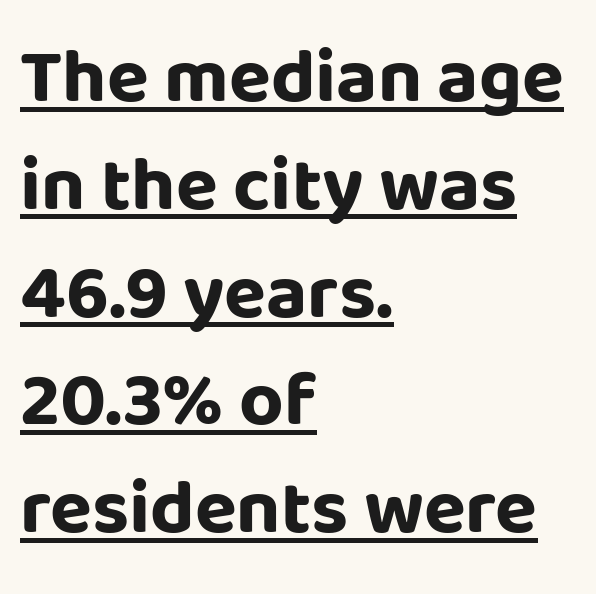
The image shows 77 px bold sans-serif type, upright; set left-aligned, normal line spacing (1.4x), normal letter spacing, underlined; low stroke contrast and a large x-height.
